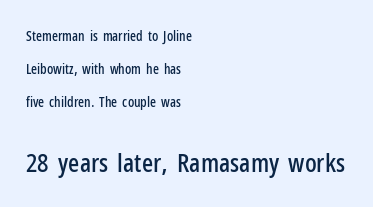
The rendering uses a large line-height, opening up the rows. Teacher's note: observe the even left margin — that is flush-left alignment. Here the second block reads like a headline and the first like body copy. The face used here is rendered with its standard letterfit. Descenders hang freely into open space. A roman cut, with each character standing at attention.
